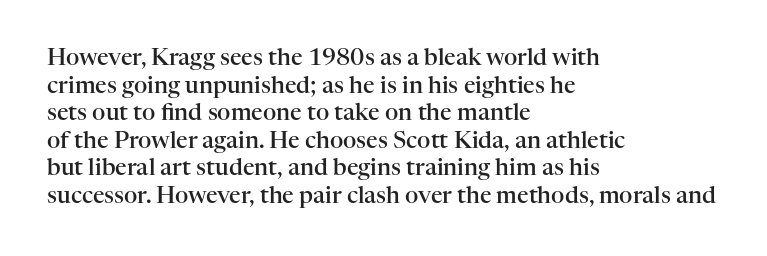
One-word summary of the alignment: left. The strokes are fattened partway — semibold, not bold. The letters stand straight up with perfectly vertical stems. The tracking reads as untouched default to a designer's eye.
